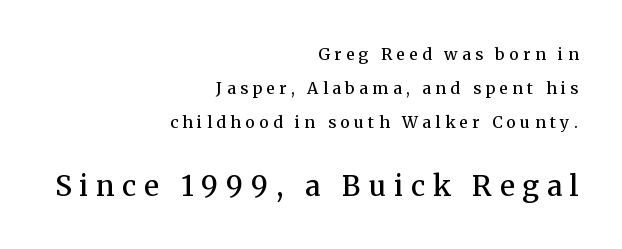
{"serif": "yes", "italic": "no", "bold": "semi", "weight": "semibold", "width": "normal", "stroke_contrast": "medium", "x_height": "medium", "monospaced": "no", "underline": "no", "align": "right", "line_spacing": "loose", "line_spacing_ratio": 2.12, "letter_spacing": "wide", "letter_spacing_em": 0.28, "larger_block": "second", "size_ratio": 1.75, "glyph_px": 28}
